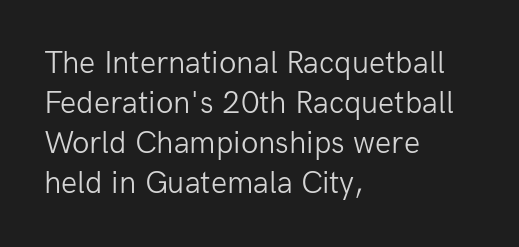
{"serif": "no", "italic": "no", "bold": "no", "weight": "light", "width": "normal", "stroke_contrast": "low", "x_height": "medium", "monospaced": "no", "underline": "no", "align": "left", "line_spacing": "normal", "line_spacing_ratio": 1.25, "letter_spacing": "normal", "letter_spacing_em": 0.0, "glyph_px": 32}
